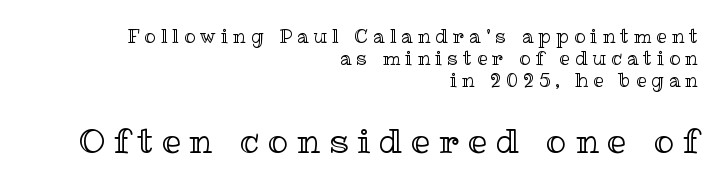
Q: Is the text italic (slanted)? A: No, it is upright.
Q: Is the text underlined? A: No.
Q: How is the paragraph aligned? A: Right-aligned.
Q: Is the spacing between letters normal or unusually wide? A: Unusually wide.
Q: Which block of text is set in a larger size, the first (top) or the second (bottom)? A: The second (bottom) one.
Q: Width (condensed, normal, or wide)? A: Normal.
Q: x-height? A: Medium.
Q: Monospaced? A: No.
